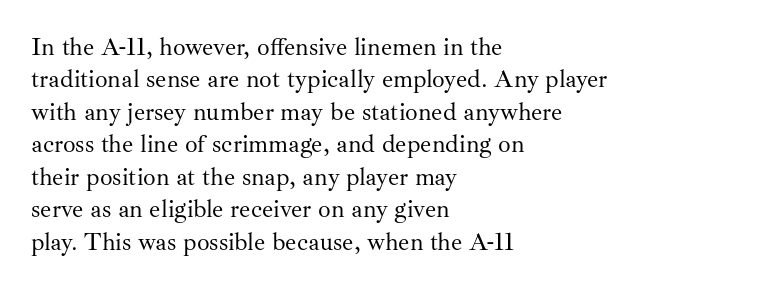
Q: Is the text bold? A: No.
Q: Is the text italic (slanted)? A: No, it is upright.
Q: Is the text underlined? A: No.
Q: How is the paragraph aligned? A: Left-aligned.
Q: Is the spacing between letters normal or unusually wide? A: Normal.
Q: Is the spacing between lines tight, normal or loose? A: Normal.
